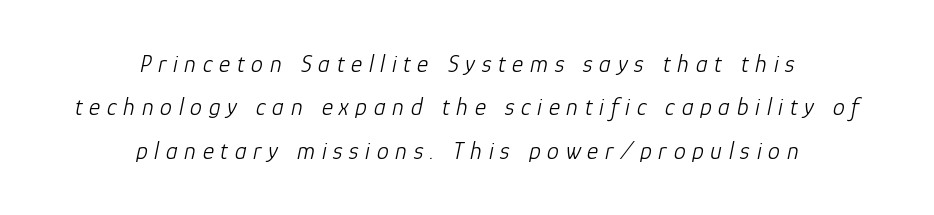
Q: Is the text bold? A: No.
Q: Is the text italic (slanted)? A: Yes, it leans right by about 12 degrees.
Q: Is the text underlined? A: No.
Q: How is the paragraph aligned? A: Centered.
Q: Is the spacing between letters normal or unusually wide? A: Unusually wide.
